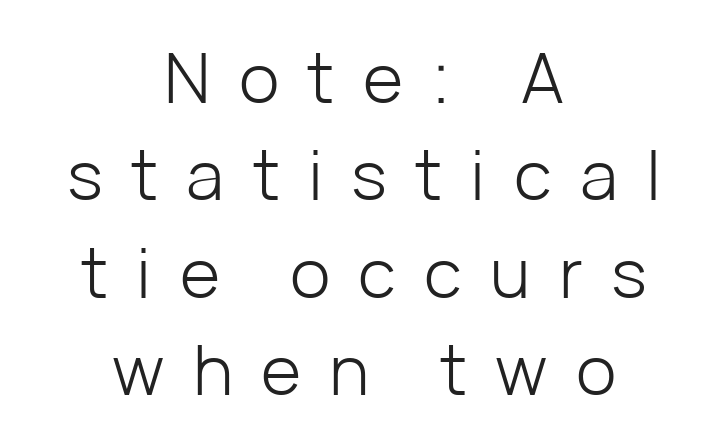
The image shows 69 px light sans-serif type, upright; set centered, normal line spacing (1.41x), unusually wide letter spacing (+0.41 em), not underlined; low stroke contrast and a medium x-height.
